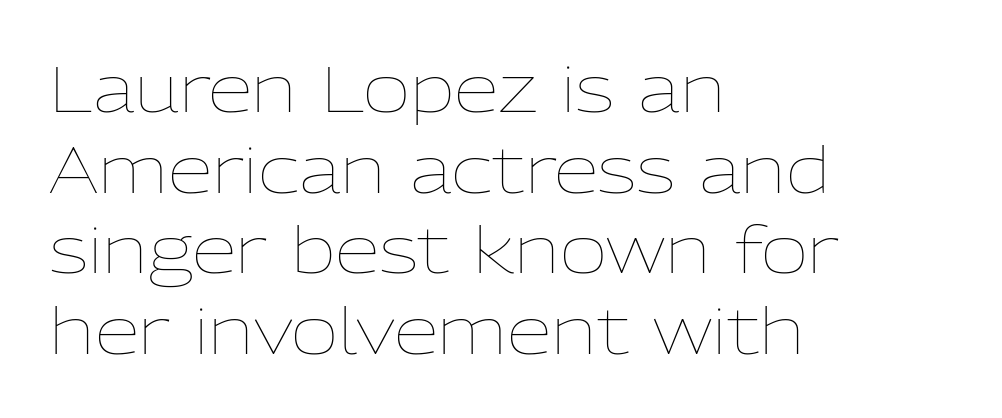
Varying glyph widths throughout — classic text-font behaviour. Every stem runs plumb, perpendicular to the baseline. Every row of glyphs begins at an identical x-position on the left. Just letters on the line, the space beneath them empty.
